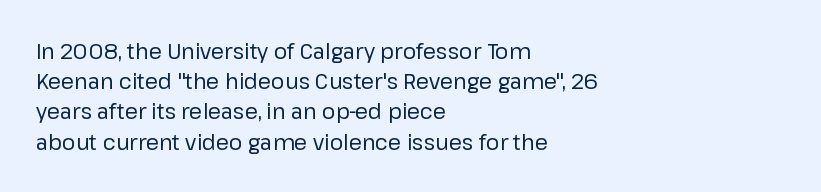
The image shows 21 px text type, upright; set left-aligned, normal line spacing (1.44x), normal letter spacing, not underlined.
